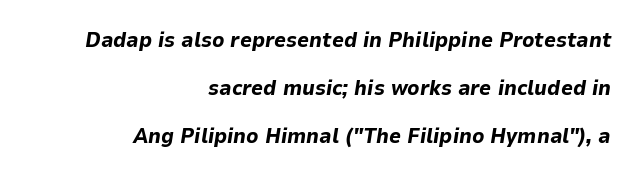
Plenty of ink on the page — the face is bold. The space directly below the letters is spotless. Nothing unusual about the tracking: characters are spaced as the font intends. Visually the block forms a straight wall on the right and a jagged coastline on the left. Posture: slanted.
